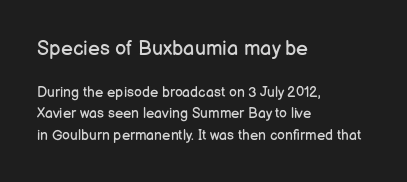
Reading down the block, your eye returns to a fixed left position each line. Compared with typical body copy, the letter spacing here is the same. Bold? No — there's no thickening of the strokes. The designer left line spacing at the default. Character size in the leading block exceeds that of the trailing block.
